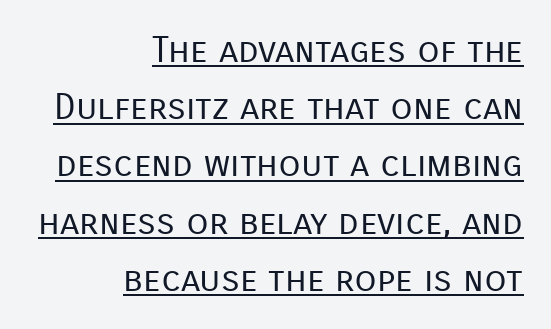
Q: Is the text bold? A: No.
Q: Is the text italic (slanted)? A: No, it is upright.
Q: Is the typeface a serif or a sans-serif typeface? A: Sans-serif.
Q: Is the text underlined? A: Yes.
Q: How is the paragraph aligned? A: Right-aligned.
Q: Is the spacing between letters normal or unusually wide? A: Normal.
Q: Is the spacing between lines tight, normal or loose? A: Normal.
Q: Width (condensed, normal, or wide)? A: Normal.
Q: Stroke contrast? A: Low.
Q: x-height? A: Medium.
Q: Monospaced? A: No.
